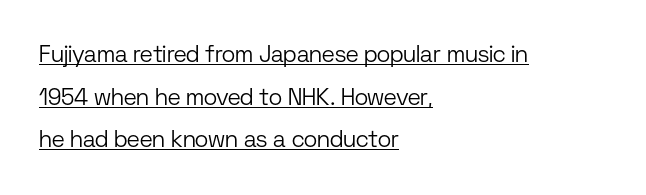
Q: Is the text bold? A: No.
Q: Is the text italic (slanted)? A: No, it is upright.
Q: Is the text underlined? A: Yes.
Q: How is the paragraph aligned? A: Left-aligned.
Q: Is the spacing between letters normal or unusually wide? A: Normal.
